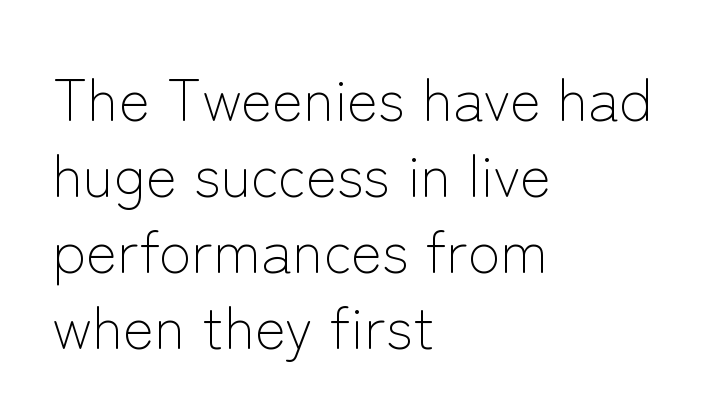
Here the glyphs are tracked normally, forming tight word shapes. No heavy texture on the line: the type isn't bold. Each row of text sits above clean, open space. This sample is left-justified, so line endings fall wherever the words run out. The face used here is proportionally spaced, like ordinary book or web type. Classification — sans serif.
